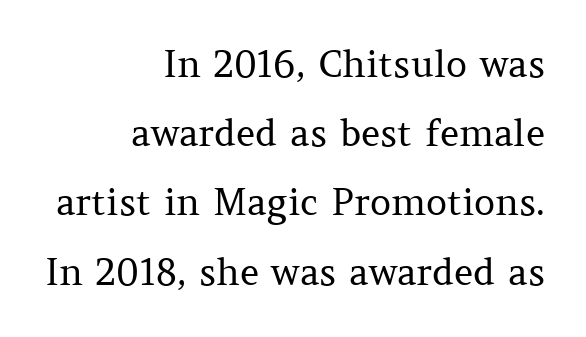
{"serif": "yes", "italic": "no", "bold": "no", "weight": "regular", "width": "normal", "stroke_contrast": "medium", "x_height": "medium", "monospaced": "no", "underline": "no", "align": "right", "line_spacing_ratio": 1.87, "letter_spacing": "normal", "letter_spacing_em": 0.0, "glyph_px": 37}
